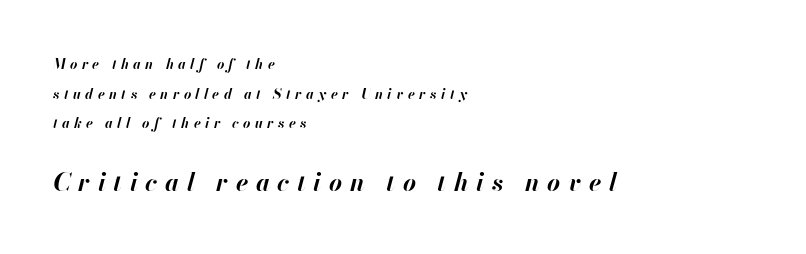
Q: Is the text bold? A: Yes.
Q: Is the text italic (slanted)? A: Yes, it leans right by about 13 degrees.
Q: Is the text underlined? A: No.
Q: How is the paragraph aligned? A: Left-aligned.
Q: Is the spacing between letters normal or unusually wide? A: Unusually wide.
Q: Is the spacing between lines tight, normal or loose? A: Loose.
Q: Which block of text is set in a larger size, the first (top) or the second (bottom)? A: The second (bottom) one.
